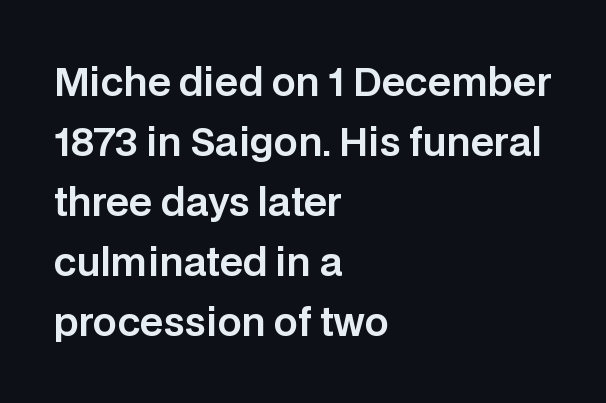
The image shows 38 px sans-serif type, upright; set left-aligned, normal line spacing (1.58x), normal letter spacing, not underlined; low stroke contrast and a large x-height.
